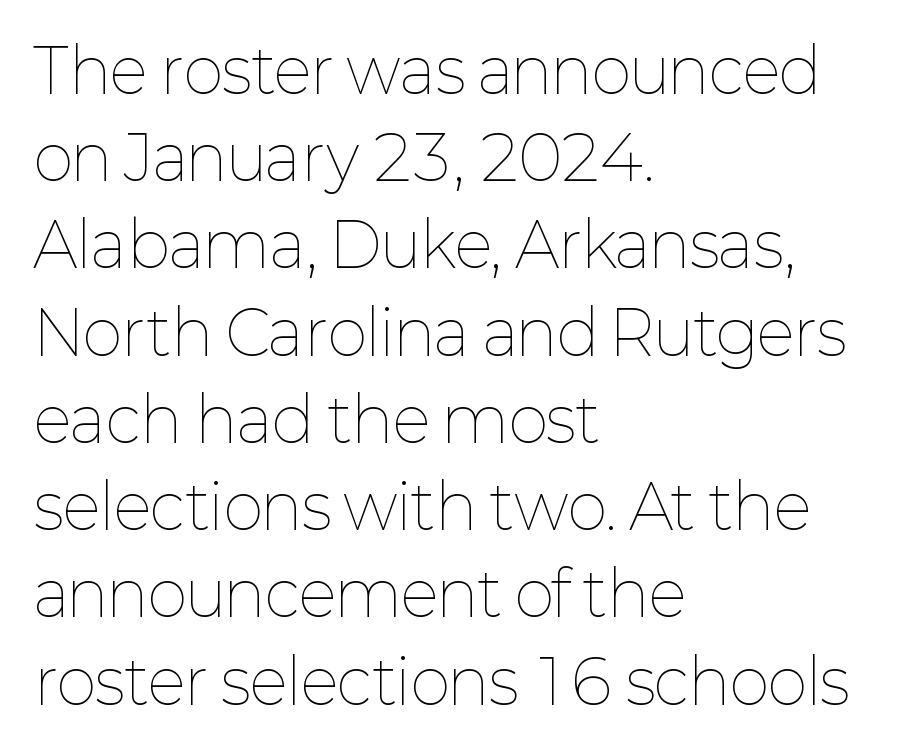
The image shows 61 px thin type, upright; set left-aligned, normal line spacing (1.43x), normal letter spacing, not underlined; low stroke contrast and a medium x-height.
